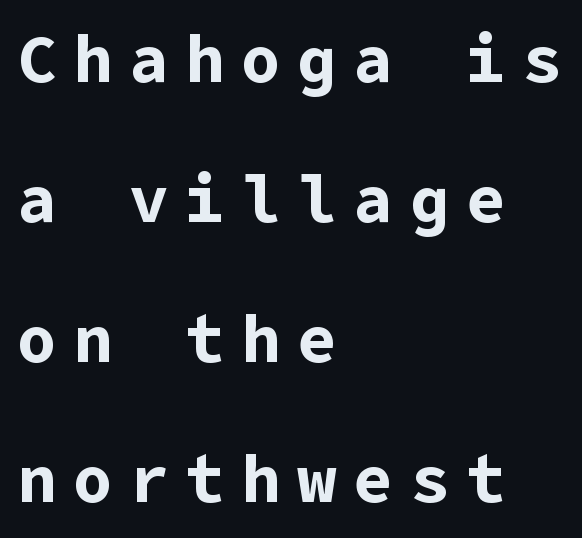
Q: Is the text bold? A: Yes.
Q: Is the text italic (slanted)? A: No, it is upright.
Q: Is the typeface a serif or a sans-serif typeface? A: Sans-serif.
Q: Is the text underlined? A: No.
Q: How is the paragraph aligned? A: Left-aligned.
Q: Is the spacing between letters normal or unusually wide? A: Unusually wide.
Q: Is the spacing between lines tight, normal or loose? A: Loose.
Q: Width (condensed, normal, or wide)? A: Normal.
Q: Stroke contrast? A: Low.
Q: x-height? A: Medium.
